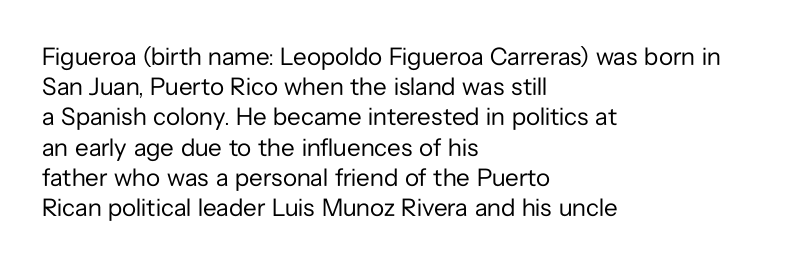
The image shows 25 px text type, upright; set left-aligned, line spacing 1.21x, normal letter spacing, not underlined.
